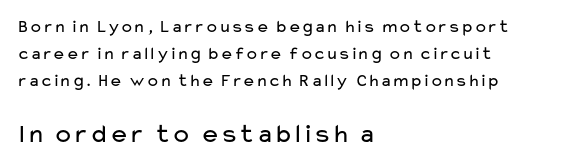
The image shows 27 px text type, upright; set left-aligned, normal line spacing (1.51x), normal letter spacing, not underlined; the second (bottom) block is 1.5x larger.
